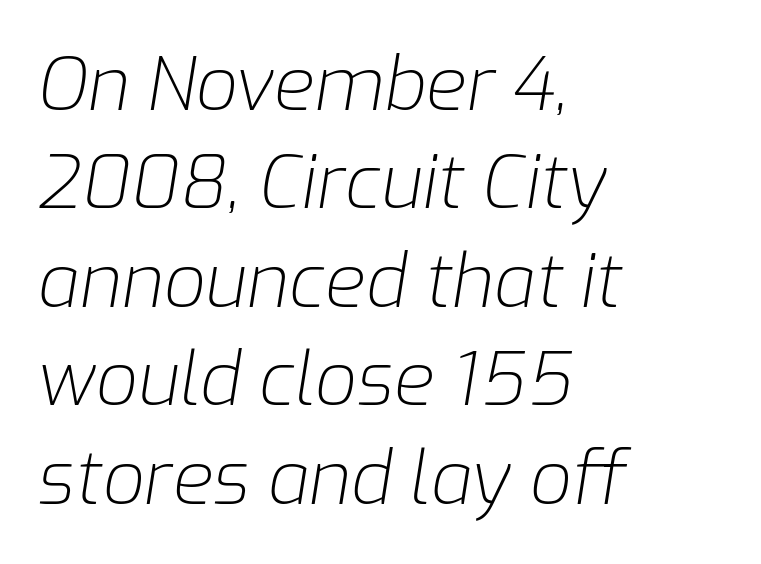
Q: Is the text bold? A: No.
Q: Is the text italic (slanted)? A: Yes, it leans right by about 9 degrees.
Q: Is the text underlined? A: No.
Q: How is the paragraph aligned? A: Left-aligned.
Q: Is the spacing between letters normal or unusually wide? A: Normal.
Q: Is the spacing between lines tight, normal or loose? A: Normal.
Q: Width (condensed, normal, or wide)? A: Normal.
Q: Stroke contrast? A: Low.
Q: x-height? A: Medium.
Q: Monospaced? A: No.
